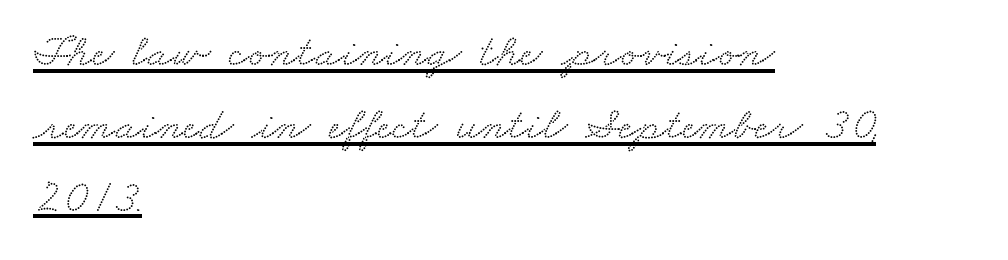
{"serif": "yes", "width": "wide", "stroke_contrast": "low", "x_height": "small", "monospaced": "no", "underline": "yes", "align": "left", "line_spacing": "normal", "line_spacing_ratio": 1.55, "letter_spacing": "normal", "letter_spacing_em": 0.0, "glyph_px": 47}
